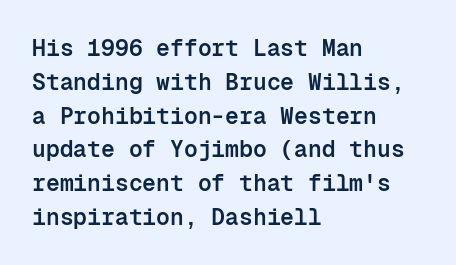
Upright lettering throughout. Reading down the block, your eye returns to a fixed left position each line. Strokes here are thickened, but only to semibold level. Evenly set lines give the paragraph a standard silhouette. Standard letterfit; no display-style spreading of the glyphs. Clear beneath every line of the passage.
